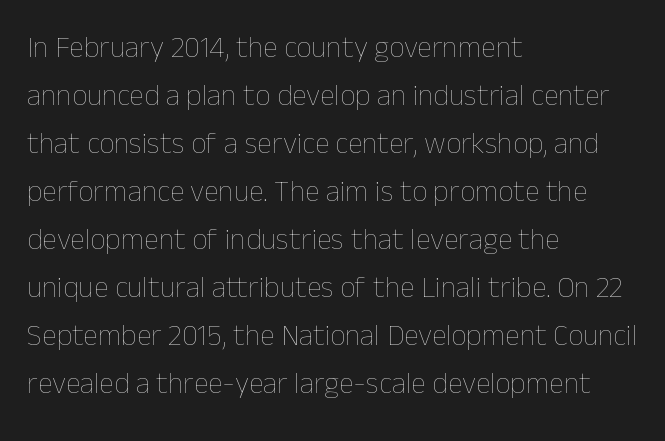
{"italic": "no", "bold": "no", "weight": "thin", "width": "normal", "stroke_contrast": "low", "x_height": "medium", "monospaced": "no", "underline": "no", "align": "left", "line_spacing": "normal", "line_spacing_ratio": 1.6, "letter_spacing": "normal", "letter_spacing_em": 0.0, "glyph_px": 30}
